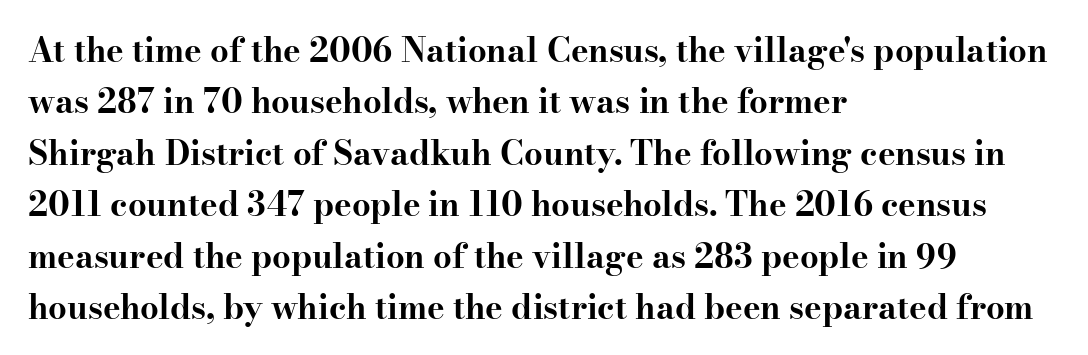
Casual observation: everything's shoved over to the left. Proportional: the letters do not fall into vertical columns. The sample has been set heavy, in full bold. If you measured baseline to baseline, you'd find a middling distance. The string is rendered with underlining switched off. Caption: standard tracking, unaltered.
